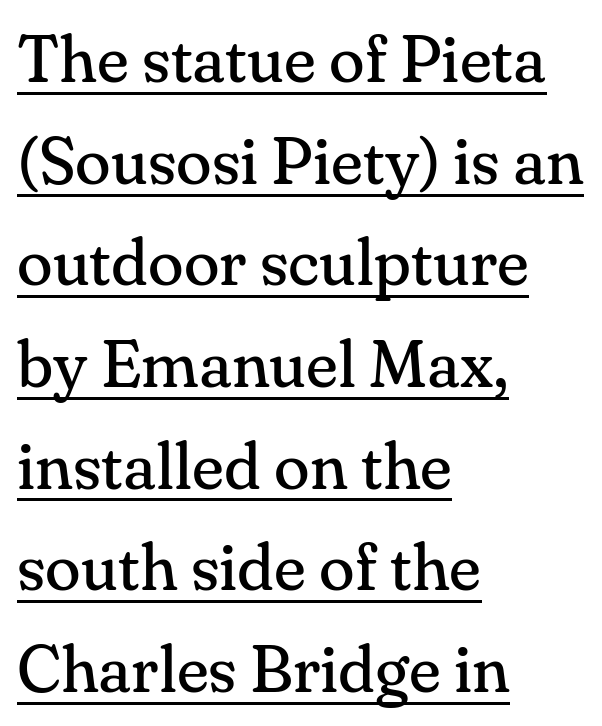
Visually the block forms a straight wall on the left and a jagged coastline on the right. What stands out about the letter spacing? Nothing — it is the standard amount. The strokes carry an ordinary text weight at most. A serif font was chosen for this passage. Style check: upright. This sample keeps an unexceptional amount of space between lines.
